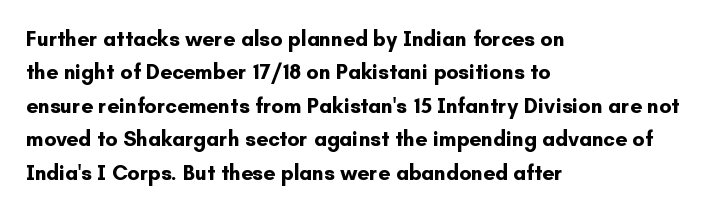
The lines sit at an ordinary, default distance from one another. Bare-footed words on every line. The rendering uses a bold face; every stroke is thick and dark. Posture: upright roman.
